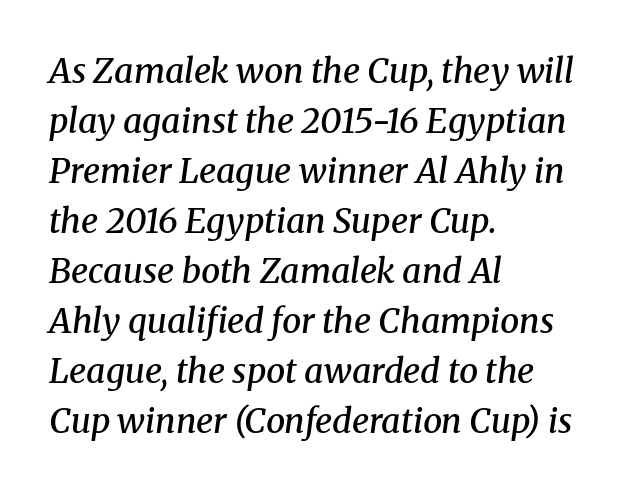
{"serif": "yes", "italic": "yes", "lean": "right", "slant_degrees": 8, "bold": "semi", "weight": "semibold", "width": "normal", "stroke_contrast": "medium", "x_height": "medium", "monospaced": "no", "underline": "no", "align": "left", "line_spacing": "normal", "line_spacing_ratio": 1.47, "letter_spacing": "normal", "letter_spacing_em": 0.0, "glyph_px": 34}
